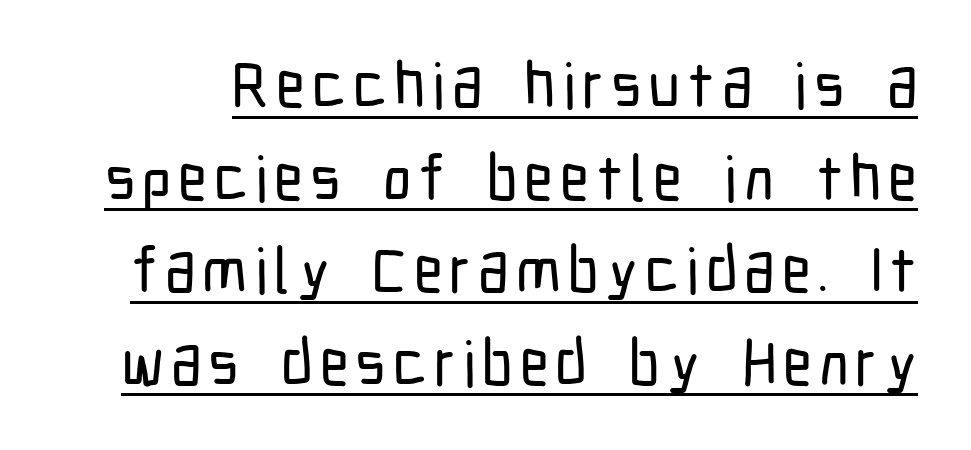
{"serif": "no", "italic": "no", "width": "condensed", "stroke_contrast": "low", "x_height": "medium", "monospaced": "no", "underline": "yes", "line_spacing": "normal", "line_spacing_ratio": 1.47, "glyph_px": 63}
